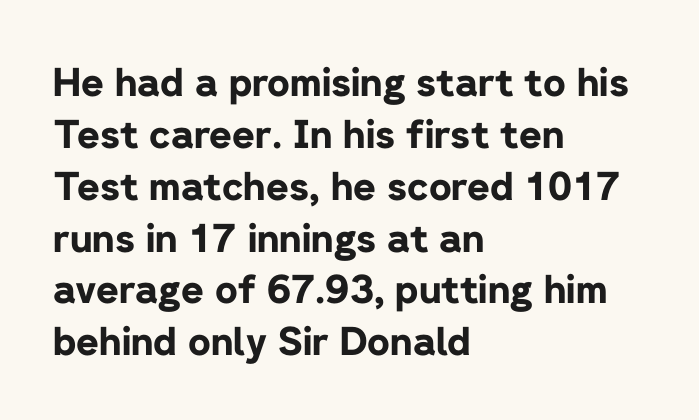
Think of a printed novel: that variable character pitch is what you see here. Nope, not italic — everything's standing straight. The line texture is even and compact thanks to regular tracking. Leading matches the norm, producing a regular column.
